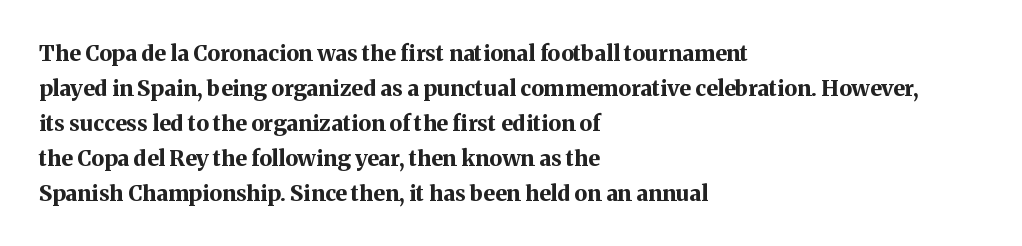
{"italic": "no", "bold": "yes", "underline": "no", "align": "left", "line_spacing": "normal", "line_spacing_ratio": 1.59, "letter_spacing": "normal", "letter_spacing_em": 0.0, "glyph_px": 22}
